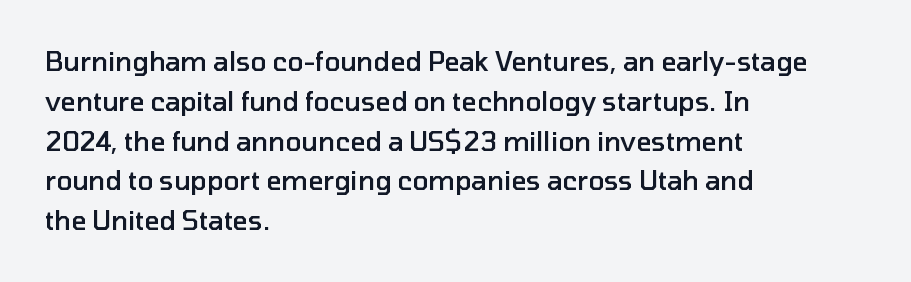
Q: Is the text bold? A: Semi-bold.
Q: Is the text italic (slanted)? A: No, it is upright.
Q: Is the text underlined? A: No.
Q: How is the paragraph aligned? A: Left-aligned.
Q: Is the spacing between letters normal or unusually wide? A: Normal.
Q: Is the spacing between lines tight, normal or loose? A: Normal.
